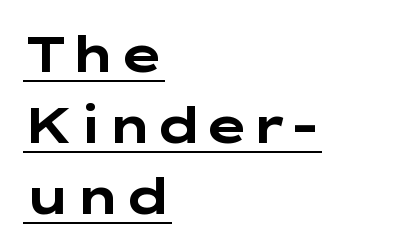
{"serif": "no", "italic": "no", "bold": "yes", "weight": "bold", "width": "wide", "stroke_contrast": "low", "x_height": "medium", "underline": "yes", "align": "left", "line_spacing": "normal", "line_spacing_ratio": 1.45, "letter_spacing": "normal", "letter_spacing_em": 0.0, "glyph_px": 49}
